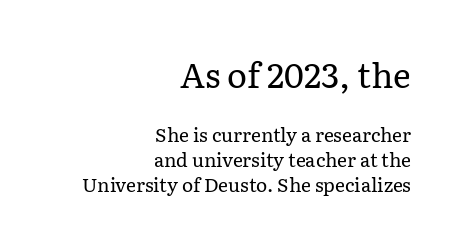
The area under the type is left untouched. The glyphs in this specimen are seriffed. This sample uses plain, unmodified letter spacing. Top chunk: large. Bottom chunk: small.
